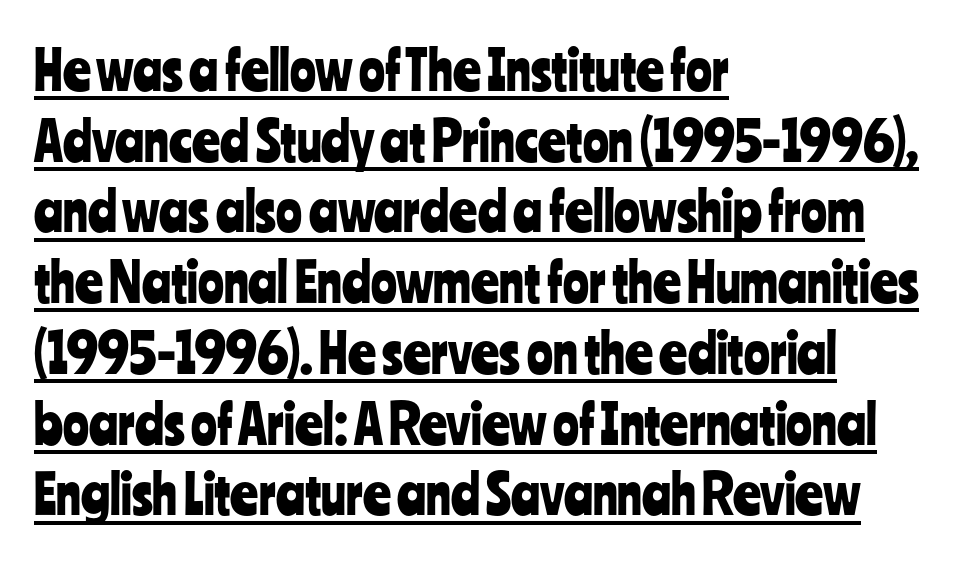
The image shows 54 px condensed sans-serif type, upright; set left-aligned, normal line spacing (1.31x), normal letter spacing, underlined; low stroke contrast and a medium x-height.
